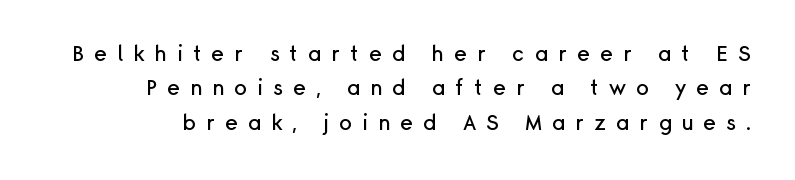
{"italic": "no", "underline": "no", "line_spacing": "normal", "line_spacing_ratio": 1.64, "letter_spacing": "wide", "letter_spacing_em": 0.48, "glyph_px": 21}
